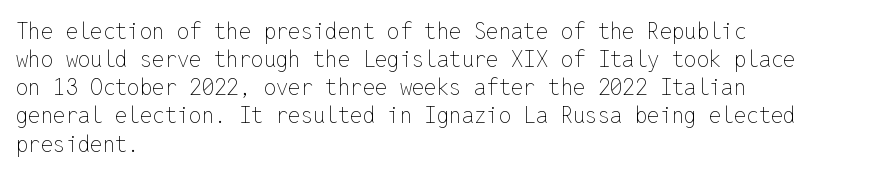
Normally led — the rows are evenly, conventionally spaced. Underlining? Definitely not there. The axis of the letterforms is exactly vertical. The passage is arranged the way most books set body copy — flush left. Default kerning and tracking; the words read as compact shapes.
